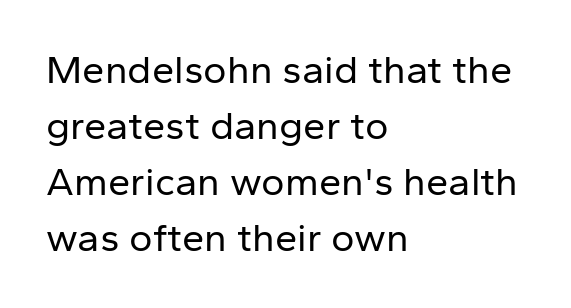
{"serif": "no", "italic": "no", "bold": "no", "weight": "regular", "width": "normal", "stroke_contrast": "low", "x_height": "medium", "monospaced": "no", "underline": "no", "align": "left", "line_spacing": "normal", "line_spacing_ratio": 1.4, "letter_spacing": "normal", "letter_spacing_em": 0.0, "glyph_px": 40}
